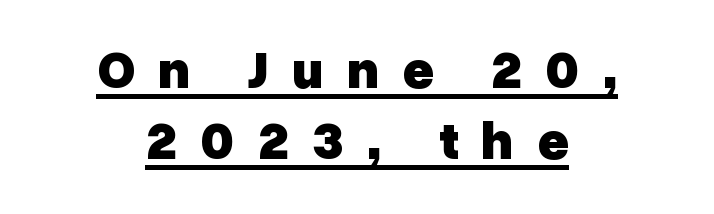
Substantial extra tracking has been applied to these lines. The vertical gap from one line to the next is medium. This is sans-serif lettering, the kind often seen on screens and signage. Both edges are ragged and mirror each other, which tells us the setting is centered.
